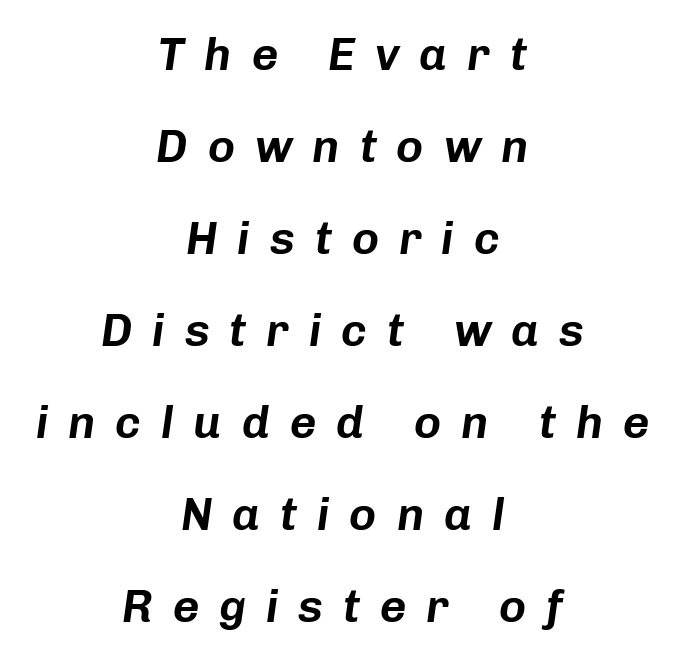
The block of text is sparse from top to bottom, with ample space between rows. The tracking jumps out immediately: characters are airy and widely separated. Teacher's note: observe the equal gaps on both sides — that is centered alignment. The zone under the glyphs is completely vacant.
